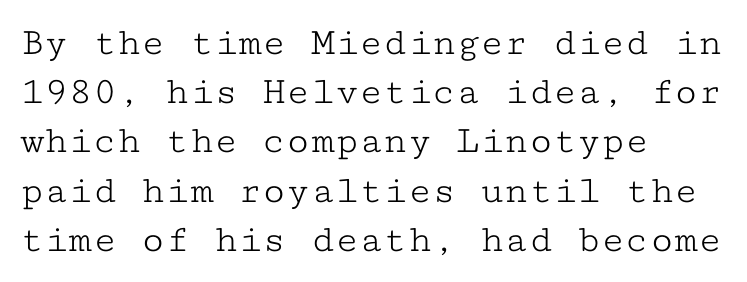
Q: Is the text bold? A: No.
Q: Is the text italic (slanted)? A: No, it is upright.
Q: Is the typeface a serif or a sans-serif typeface? A: Serif.
Q: Is the text underlined? A: No.
Q: How is the paragraph aligned? A: Left-aligned.
Q: Is the spacing between letters normal or unusually wide? A: Normal.
Q: Width (condensed, normal, or wide)? A: Wide.
Q: Stroke contrast? A: Low.
Q: x-height? A: Medium.
Q: Monospaced? A: Yes.
